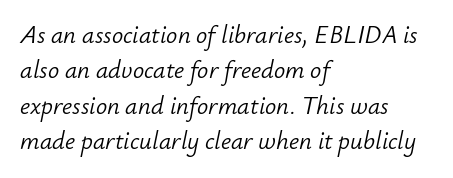
The rendering keeps characters at their native spacing. Compared with typical paragraphs, the rows here are spaced about the same. The passage is arranged the way most books set body copy — flush left. Any mark beneath the type? The region is blank.
